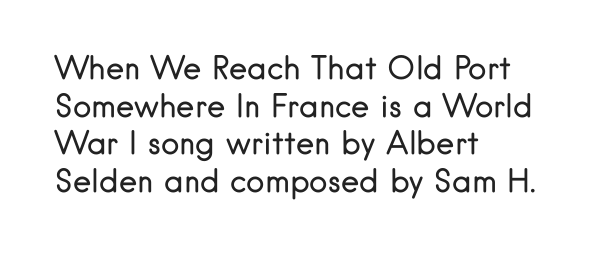
Is this a fixed-width face? No — the glyphs have proportional, varying widths. These glyphs show unthickened strokes, regular width or finer. The font's upright variant was chosen for this text. Type without underlining.
